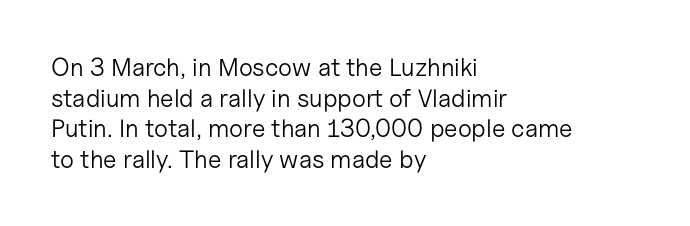
{"italic": "no", "bold": "no", "underline": "no", "align": "left", "line_spacing_ratio": 1.23, "letter_spacing": "normal", "letter_spacing_em": 0.0, "glyph_px": 25}
